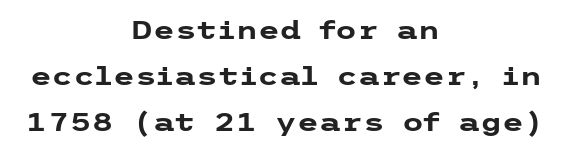
{"italic": "no", "bold": "yes", "underline": "no", "align": "center", "line_spacing_ratio": 1.85, "letter_spacing": "normal", "letter_spacing_em": 0.0, "glyph_px": 25}
